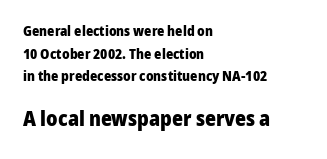
{"italic": "no", "bold": "yes", "underline": "no", "align": "left", "line_spacing": "normal", "line_spacing_ratio": 1.61, "letter_spacing": "normal", "letter_spacing_em": 0.0, "larger_block": "second", "size_ratio": 1.5, "glyph_px": 21}
